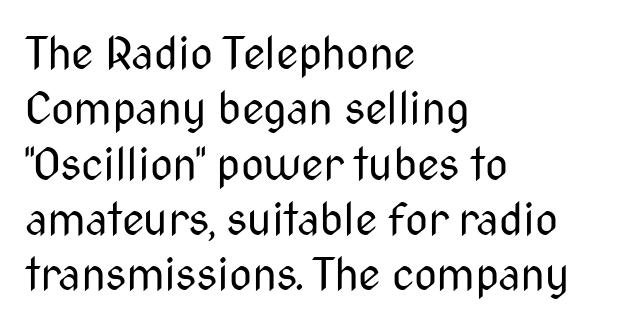
Check where the strokes stop: nothing finishes them off — pure sans. Leftover space on each line is placed entirely after the last word. Proportional: the letters do not fall into vertical columns. Do the letters lean? They stand straight. Bare-footed words on every line.
